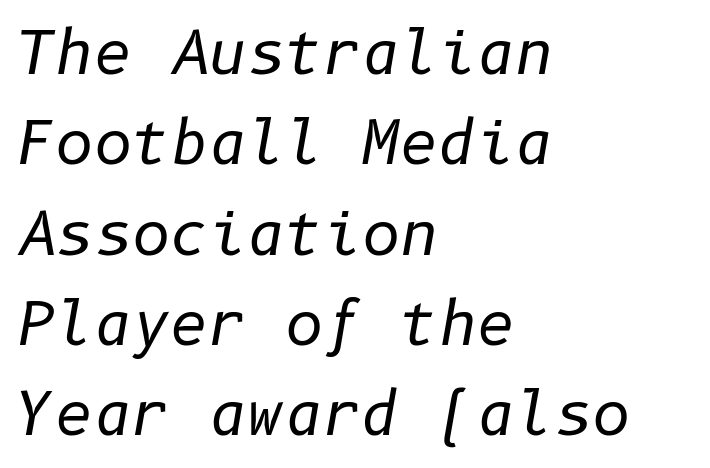
Q: Is the text bold? A: No.
Q: Is the text italic (slanted)? A: Yes, it leans right by about 10 degrees.
Q: Is the text underlined? A: No.
Q: How is the paragraph aligned? A: Left-aligned.
Q: Is the spacing between letters normal or unusually wide? A: Normal.
Q: Is the spacing between lines tight, normal or loose? A: Normal.
Q: Width (condensed, normal, or wide)? A: Normal.
Q: Stroke contrast? A: Low.
Q: x-height? A: Medium.
